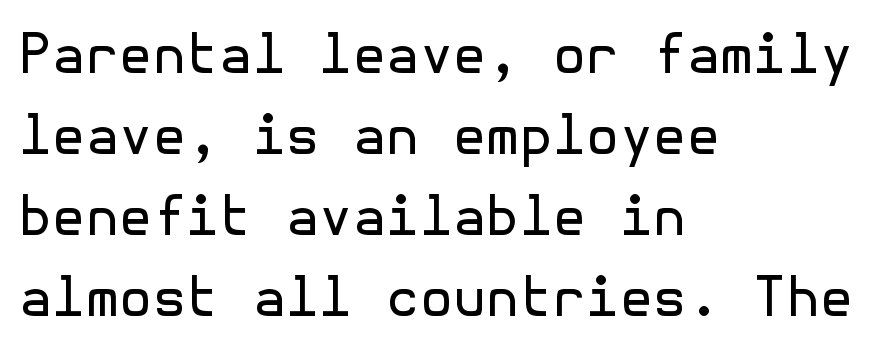
Ascenders rise straight up at ninety degrees. Reading down the block, your eye returns to a fixed left position each line. I'd call this a sans setting — the letters go barefoot. Letters rest on an invisible, unmarked baseline.
